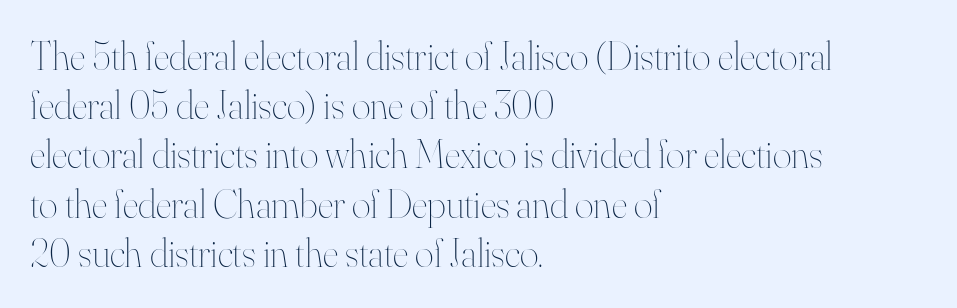
The image shows 40 px thin type, upright; set left-aligned, line spacing 1.23x, normal letter spacing, not underlined; high stroke contrast and a small x-height.
